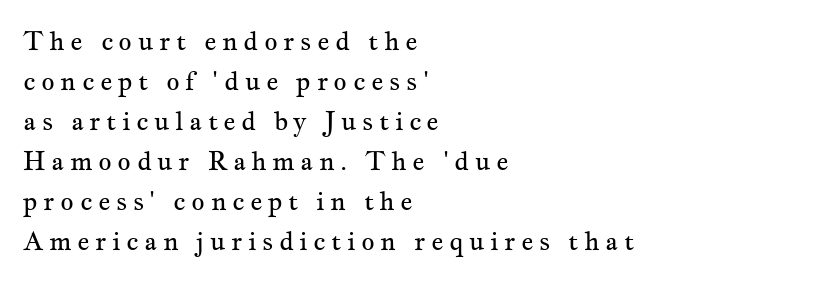
The image shows 26 px text type, upright; set left-aligned, normal line spacing (1.54x), unusually wide letter spacing (+0.21 em), not underlined.
